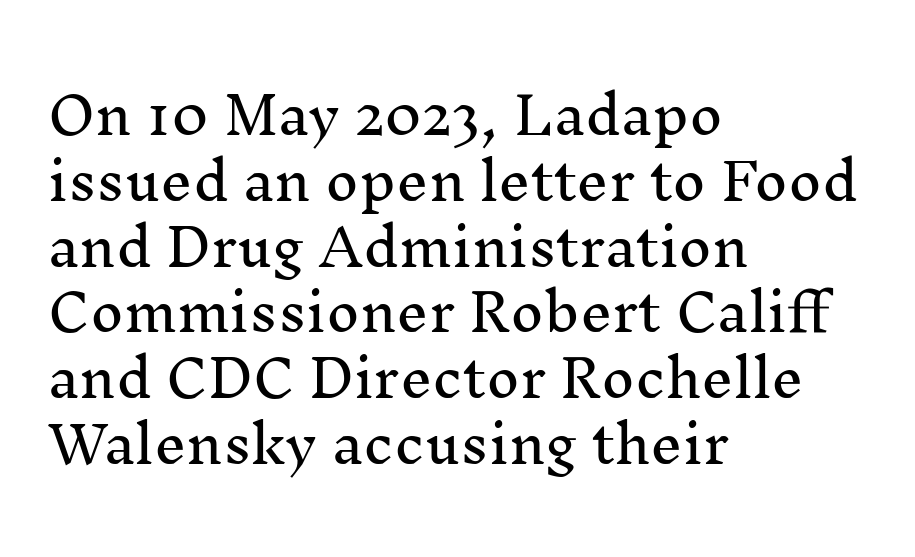
{"serif": "yes", "italic": "no", "width": "normal", "stroke_contrast": "medium", "x_height": "medium", "monospaced": "no", "underline": "no", "align": "left", "line_spacing": "normal", "line_spacing_ratio": 1.29, "letter_spacing": "normal", "letter_spacing_em": 0.0, "glyph_px": 51}
